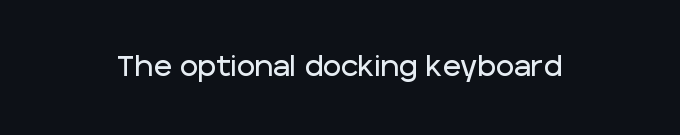
The image shows 28 px sans-serif type, upright; set normal letter spacing, not underlined; low stroke contrast and a large x-height.
